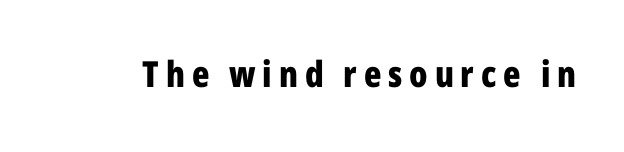
Q: Is the text bold? A: Yes.
Q: Is the text italic (slanted)? A: No, it is upright.
Q: Is the typeface a serif or a sans-serif typeface? A: Sans-serif.
Q: Is the text underlined? A: No.
Q: Width (condensed, normal, or wide)? A: Condensed.
Q: Stroke contrast? A: Low.
Q: x-height? A: Medium.
Q: Monospaced? A: No.
